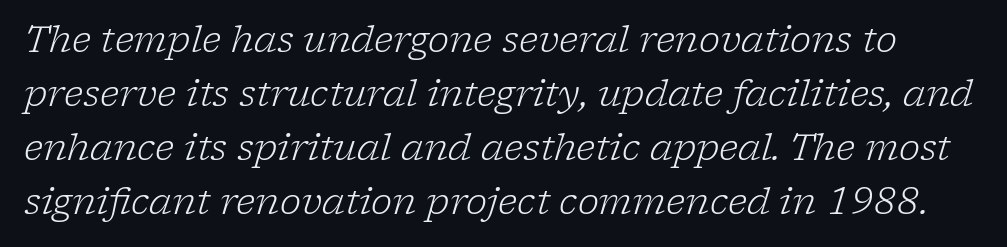
Looks like regular typesetting: each glyph gets only the width it needs. When letters slant like this, we call the style italic. Interline gaps are of average width in this sample. The cut favours lightness, reaching ordinary text weight at its darkest.
